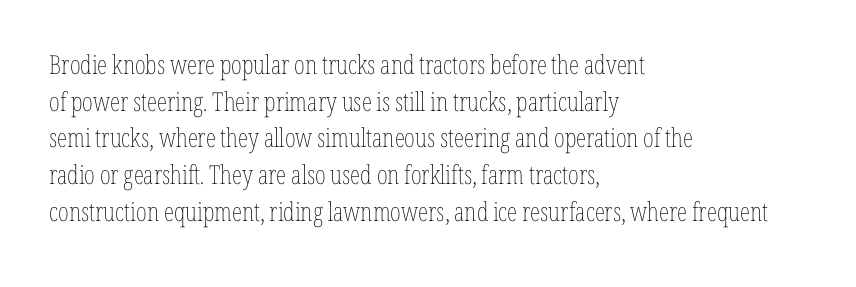
Q: Is the text bold? A: No.
Q: Is the text italic (slanted)? A: No, it is upright.
Q: Is the text underlined? A: No.
Q: How is the paragraph aligned? A: Left-aligned.
Q: Is the spacing between letters normal or unusually wide? A: Normal.
Q: Is the spacing between lines tight, normal or loose? A: Normal.
